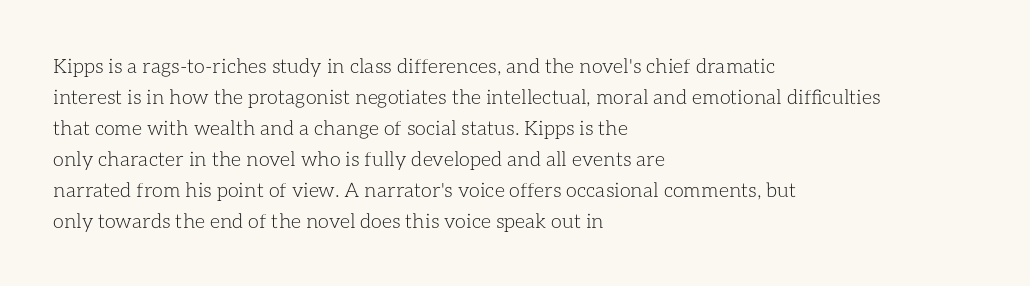
The image shows 20 px text type, upright; set left-aligned, normal line spacing (1.55x), normal letter spacing, not underlined.
